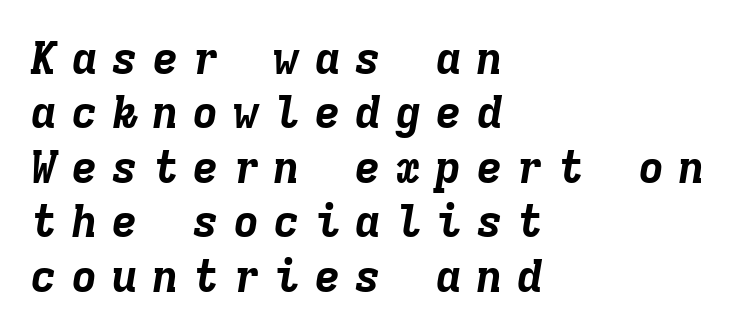
Weight: bold. The horizontal fit of the characters is loose and conspicuously gappy. The typography opts for an oblique posture over an upright one. Unmarked baselines from the first word to the last.
